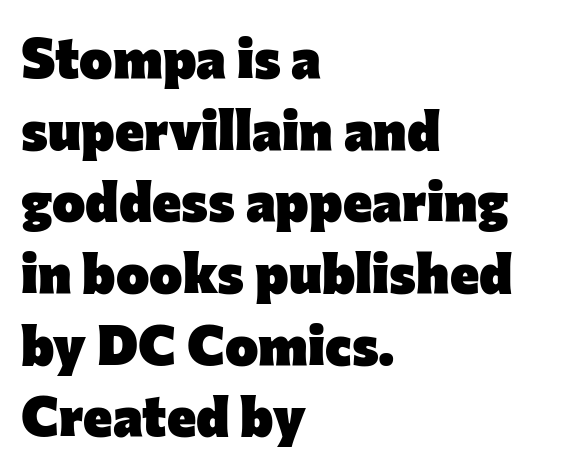
{"serif": "no", "italic": "no", "bold": "yes", "weight": "heavy", "width": "normal", "stroke_contrast": "low", "x_height": "medium", "monospaced": "no", "underline": "no", "align": "left", "line_spacing": "normal", "line_spacing_ratio": 1.28, "letter_spacing": "normal", "letter_spacing_em": 0.0, "glyph_px": 56}
